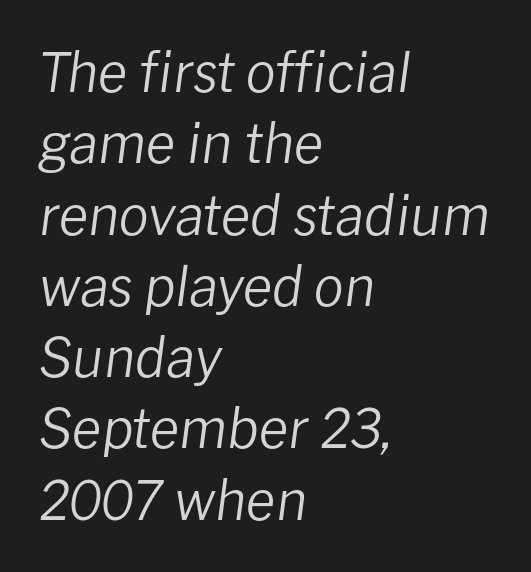
Is the letter spacing exaggerated? No — it looks like the ordinary default. Observe the lean: these are italic letterforms. Teacher's note: observe the even left margin — that is flush-left alignment. Each letter keeps its own natural width here, so spacing adapts to shape. Whoever set this chose a conventional vertical rhythm.
